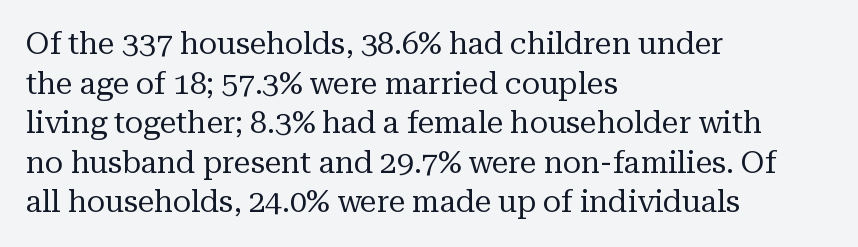
A typesetter would call this zero additional tracking. The passage shown is typeset with a serif family. No italicization has been applied; the sample stays upright. This rendering features lettering with no underline.
